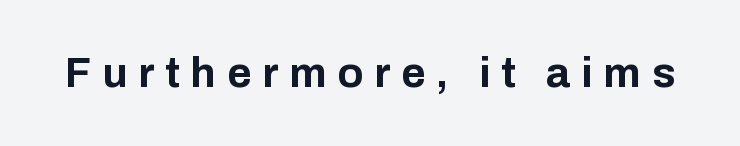
In terms of letterspacing, this is a distinctly airy, spread setting. The passage shown is typeset with a sans-serif family. Clear beneath every line of the passage. Characters remain perfectly vertical along every line. These lines carry a lot of weight — the face is fully bold.
